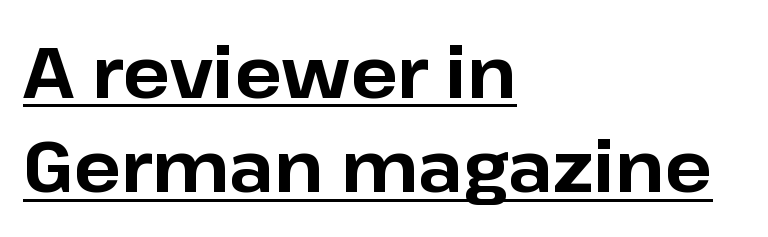
The image shows 70 px bold sans-serif type, upright; set left-aligned, normal line spacing (1.35x), normal letter spacing, underlined; low stroke contrast and a medium x-height.
